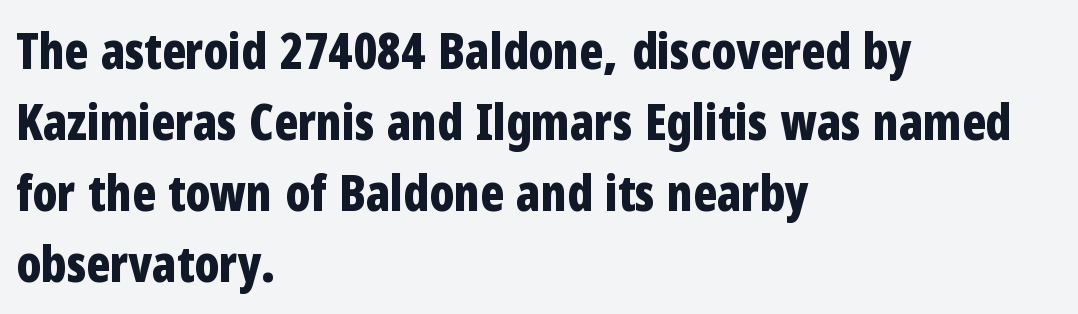
The image shows 49 px bold, condensed sans-serif type, upright; set left-aligned, normal line spacing (1.45x), normal letter spacing, not underlined; low stroke contrast and a medium x-height.
